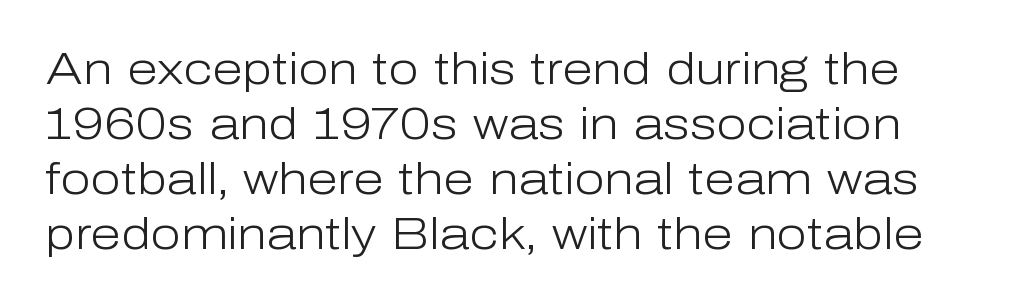
Q: Is the text bold? A: No.
Q: Is the text italic (slanted)? A: No, it is upright.
Q: Is the typeface a serif or a sans-serif typeface? A: Sans-serif.
Q: Is the text underlined? A: No.
Q: Is the spacing between letters normal or unusually wide? A: Normal.
Q: Is the spacing between lines tight, normal or loose? A: Normal.
Q: Width (condensed, normal, or wide)? A: Normal.
Q: Stroke contrast? A: Low.
Q: x-height? A: Medium.
Q: Monospaced? A: No.
